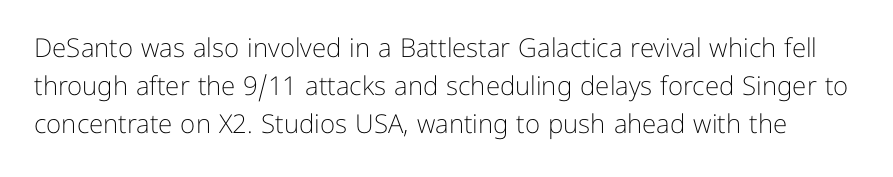
Q: Is the text bold? A: No.
Q: Is the text italic (slanted)? A: No, it is upright.
Q: Is the text underlined? A: No.
Q: Is the spacing between letters normal or unusually wide? A: Normal.
Q: Is the spacing between lines tight, normal or loose? A: Normal.
